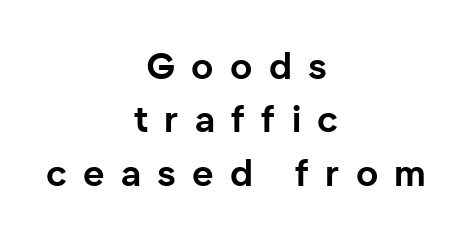
Compared with typical body copy, the letter spacing here is much looser. These words are printed bold, with thick strokes throughout. A clean baseline with only descenders dipping below it. The typography opts for an upright posture over an oblique one. Type style note: lacks serifs. The rendering uses natural spacing where letterforms have individual widths.
